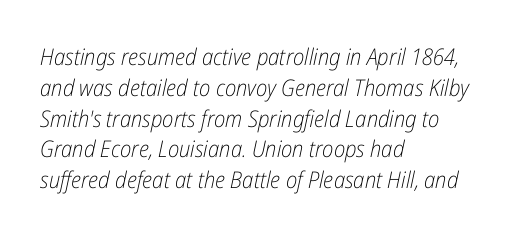
This rendering features lettering with no underline. Leading matches the norm, producing a regular column. The font is comparable to plain body text, perhaps lighter. The lines in this sample share a left origin and differ only in where they stop. If you drew a line through each stem, it would be angled. Tracking here is standard; glyphs follow each other at the usual distance.
